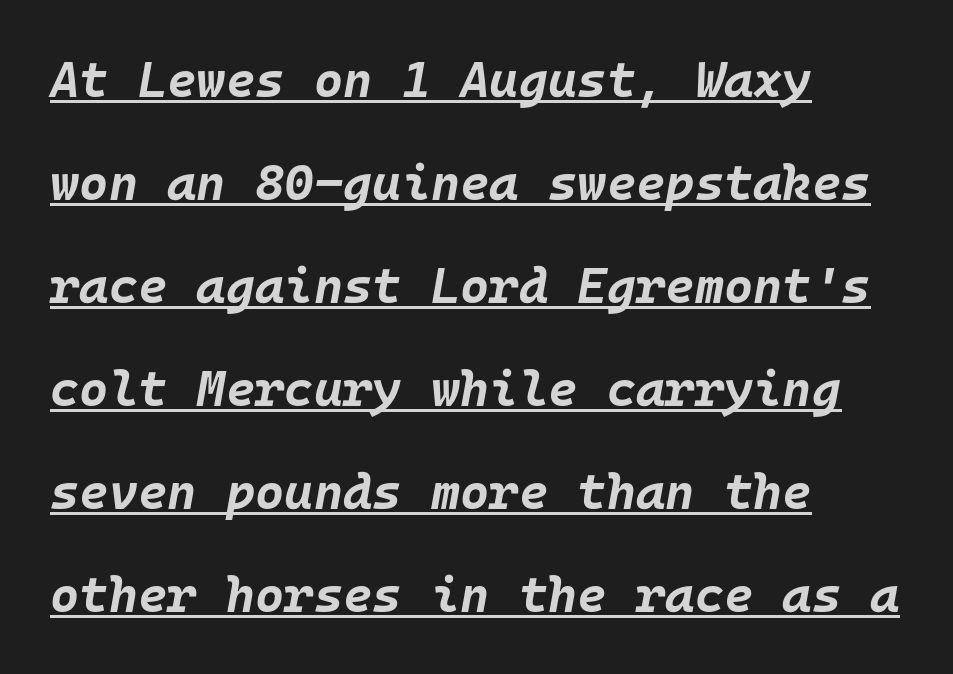
The paragraph has a hard left edge and a soft right edge. Every character here occupies the same horizontal width, giving the sample a typewriter-like rhythm. In designer terms, the underline attribute is active on this setting. Yep, that's italic — everything's leaning.
